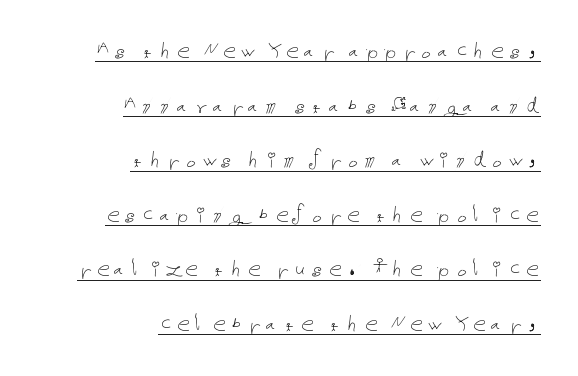
The image shows 26 px text type, upright; set right-aligned, loose line spacing (2.1x), underlined.
